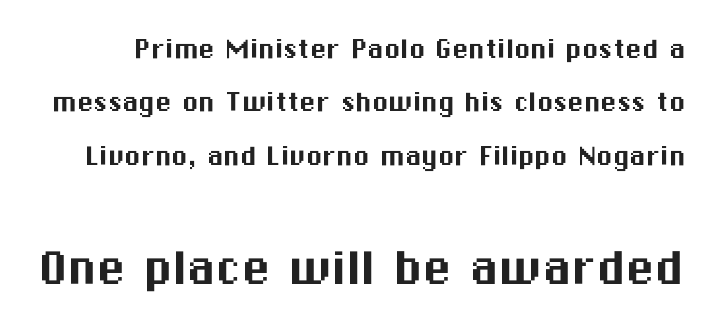
Serif or sans? Sans — the stroke terminals are bare. Beneath every word, the page is bare. Honestly, the row spacing looks completely unremarkable. What stands out about the letter spacing? Nothing — it is the standard amount.
